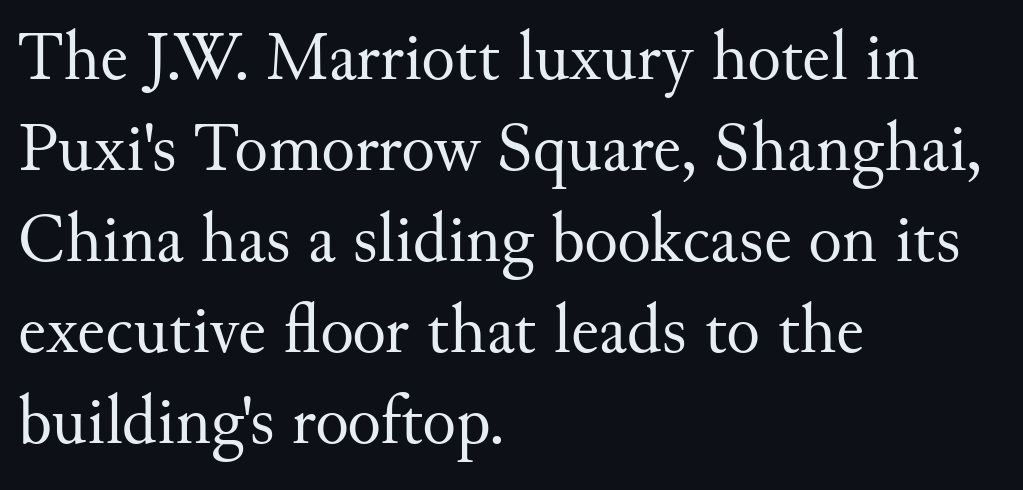
The image shows 70 px regular-weight serif type, upright; set left-aligned, normal line spacing (1.3x), normal letter spacing, not underlined; medium stroke contrast and a small x-height.
